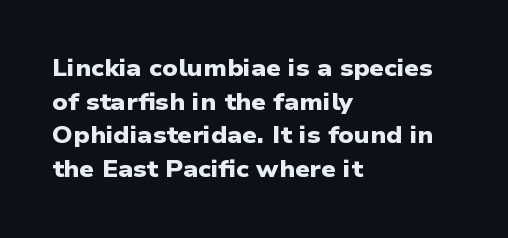
{"bold": "yes", "underline": "no", "align": "left", "line_spacing": "normal", "line_spacing_ratio": 1.46, "letter_spacing": "normal", "letter_spacing_em": 0.0, "glyph_px": 23}
